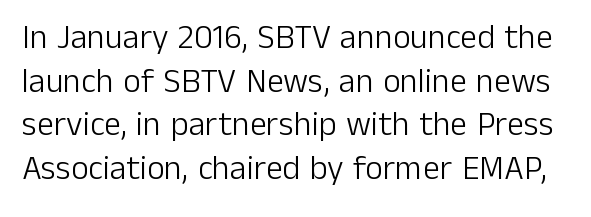
The face used here is proportionally spaced, like ordinary book or web type. These lines are composed in type without serifs. Observe the ordinary spacing: letters are neighbours, not strangers. The lines sit at an ordinary, default distance from one another. Check under the words: just untouched page. Posture: straight, roman, zero tilt.
